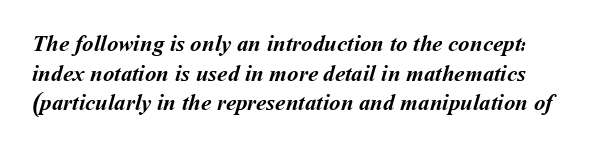
The image shows 23 px bold type; set normal line spacing (1.29x), normal letter spacing, not underlined.
